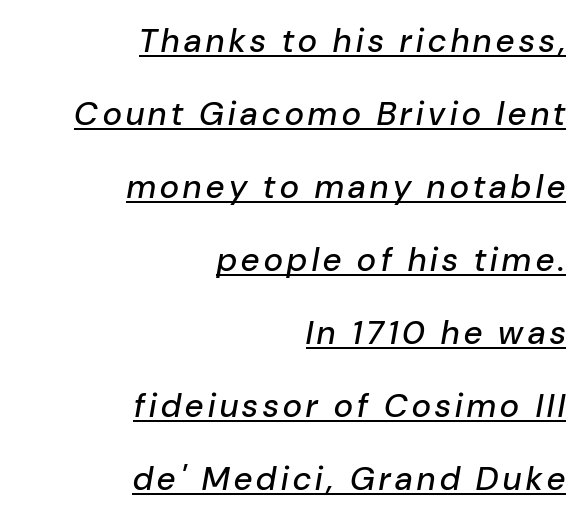
The image shows 33 px text type, italic (leaning right); set right-aligned, loose line spacing (2.21x), underlined; low stroke contrast and a medium x-height.
